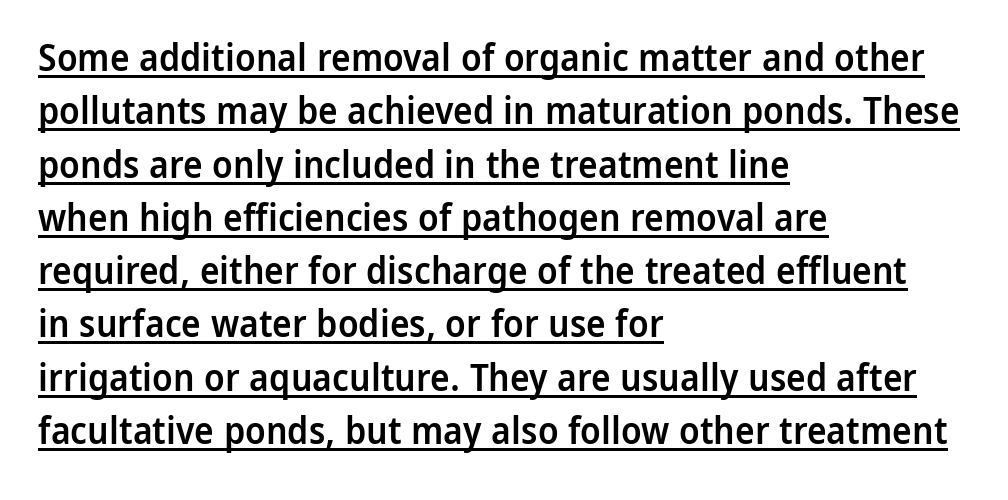
{"serif": "no", "italic": "no", "bold": "semi", "weight": "semibold", "width": "normal", "stroke_contrast": "low", "x_height": "medium", "monospaced": "no", "underline": "yes", "align": "left", "line_spacing": "normal", "line_spacing_ratio": 1.44, "letter_spacing": "normal", "letter_spacing_em": 0.0, "glyph_px": 37}
